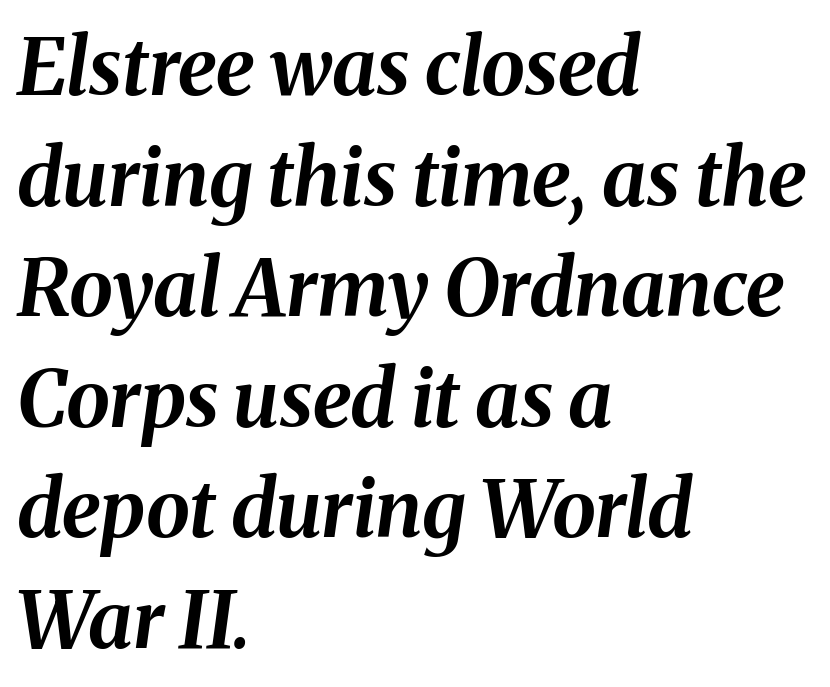
The image shows 79 px bold type, italic (leaning right); set left-aligned, normal line spacing (1.4x), normal letter spacing, not underlined; medium stroke contrast and a medium x-height.
